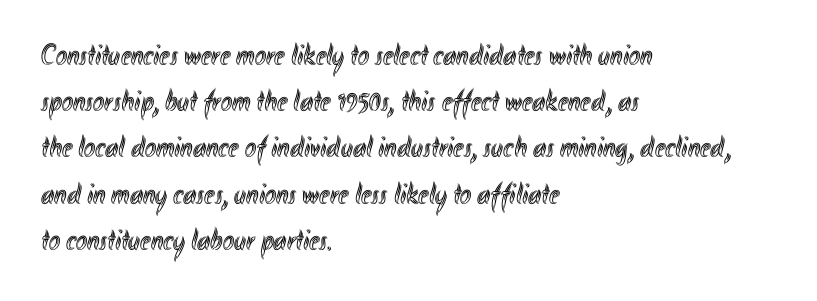
Any mark beneath the type? The region is blank. The letters advance in unequal steps, a hallmark of proportional type. Leading: standard. Is the block centered? No — it sits flush against the left margin. There is no visible air inserted between adjacent glyphs.
